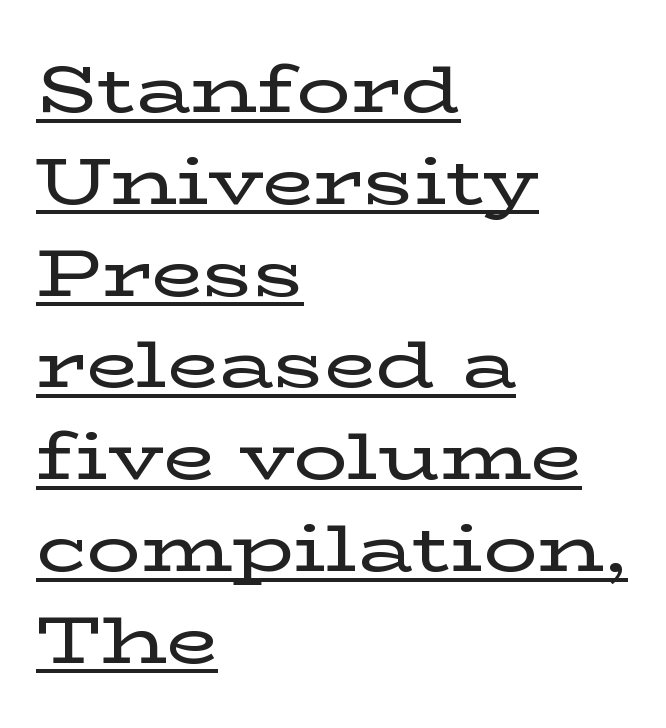
The typesetter has applied underlining to the passage shown. Inter-character spacing is left at the font's built-in metrics. Italic: no, the glyphs are upright roman. If you drew a ruler down the left edge, every line would touch it.
